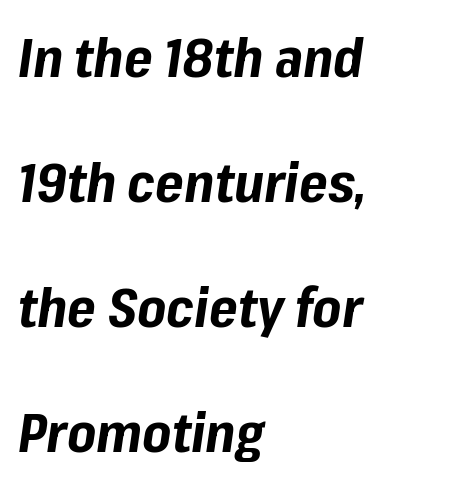
The image shows 55 px bold type, italic (leaning right); set left-aligned, loose line spacing (2.27x), normal letter spacing, not underlined; low stroke contrast and a medium x-height.
